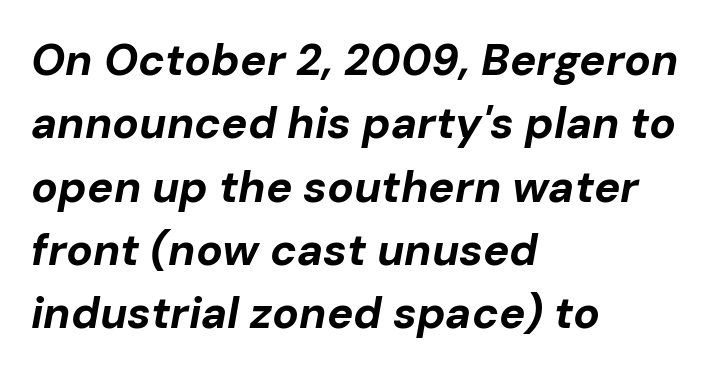
Q: Is the text bold? A: Yes.
Q: Is the text italic (slanted)? A: Yes, it leans right by about 10 degrees.
Q: Is the text underlined? A: No.
Q: How is the paragraph aligned? A: Left-aligned.
Q: Is the spacing between letters normal or unusually wide? A: Normal.
Q: Is the spacing between lines tight, normal or loose? A: Normal.
Q: Width (condensed, normal, or wide)? A: Normal.
Q: Stroke contrast? A: Low.
Q: x-height? A: Medium.
Q: Monospaced? A: No.
